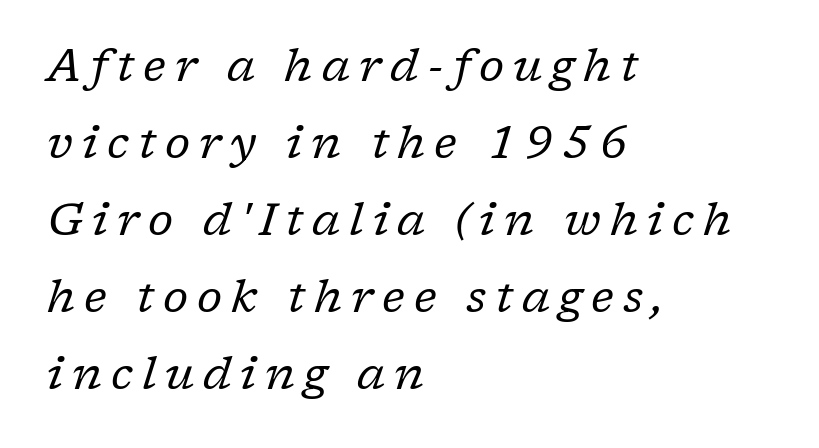
Q: Is the text bold? A: No.
Q: Is the text italic (slanted)? A: Yes, it leans right by about 17 degrees.
Q: Is the typeface a serif or a sans-serif typeface? A: Serif.
Q: Is the text underlined? A: No.
Q: How is the paragraph aligned? A: Left-aligned.
Q: Is the spacing between letters normal or unusually wide? A: Unusually wide.
Q: Width (condensed, normal, or wide)? A: Normal.
Q: Stroke contrast? A: Low.
Q: x-height? A: Medium.
Q: Monospaced? A: No.
